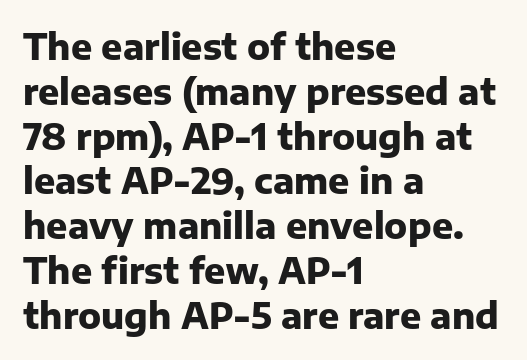
Vertical strokes here are truly vertical. The strip under each line holds only bare page. Students, note that the glyphs here touch the page at normal intervals. The passage shown is emphatically bold. Here the designer chose a conventional face with non-uniform glyph widths. Caption: multi-line text, flush left, ragged right.
